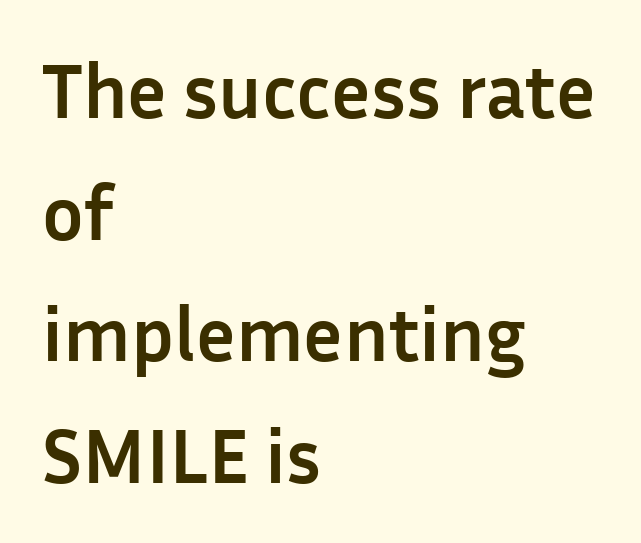
{"serif": "no", "italic": "no", "bold": "yes", "weight": "semibold", "width": "normal", "stroke_contrast": "low", "x_height": "medium", "monospaced": "no", "underline": "no", "align": "left", "line_spacing": "normal", "line_spacing_ratio": 1.58, "letter_spacing": "normal", "letter_spacing_em": 0.0, "glyph_px": 77}
